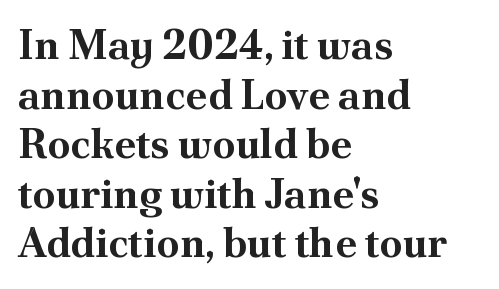
Q: Is the text bold? A: Yes.
Q: Is the text italic (slanted)? A: No, it is upright.
Q: Is the typeface a serif or a sans-serif typeface? A: Serif.
Q: Is the text underlined? A: No.
Q: How is the paragraph aligned? A: Left-aligned.
Q: Is the spacing between letters normal or unusually wide? A: Normal.
Q: Width (condensed, normal, or wide)? A: Normal.
Q: Stroke contrast? A: Medium.
Q: x-height? A: Small.
Q: Monospaced? A: No.
